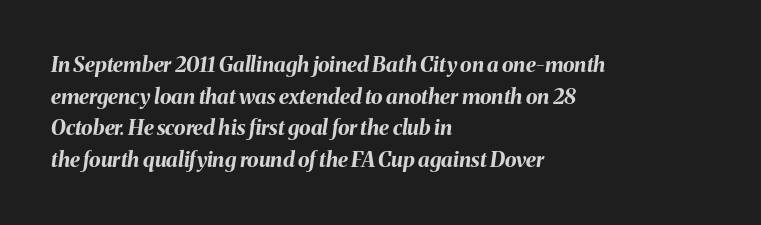
Has an underline been added? It has not. The compositor pushed each line to the left boundary. Designer's note — italics engaged. The block of text has a typical density, with ordinary space between rows. The glyphs have the mass of a bold cut. A typesetter would call this zero additional tracking.
